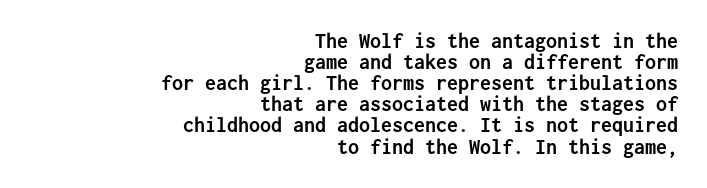
Q: Is the text bold? A: Yes.
Q: Is the text italic (slanted)? A: No, it is upright.
Q: Is the text underlined? A: No.
Q: How is the paragraph aligned? A: Right-aligned.
Q: Is the spacing between letters normal or unusually wide? A: Normal.
Q: Is the spacing between lines tight, normal or loose? A: Tight.
